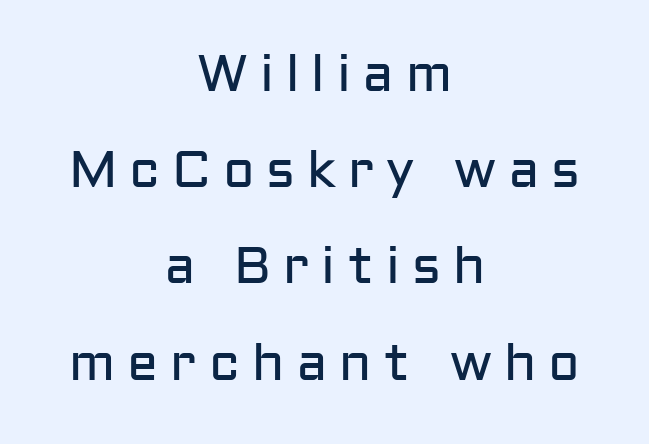
{"serif": "no", "italic": "no", "bold": "no", "weight": "regular", "width": "normal", "stroke_contrast": "low", "x_height": "medium", "monospaced": "no", "underline": "no", "align": "center", "line_spacing_ratio": 1.85, "letter_spacing": "wide", "letter_spacing_em": 0.23, "glyph_px": 52}
